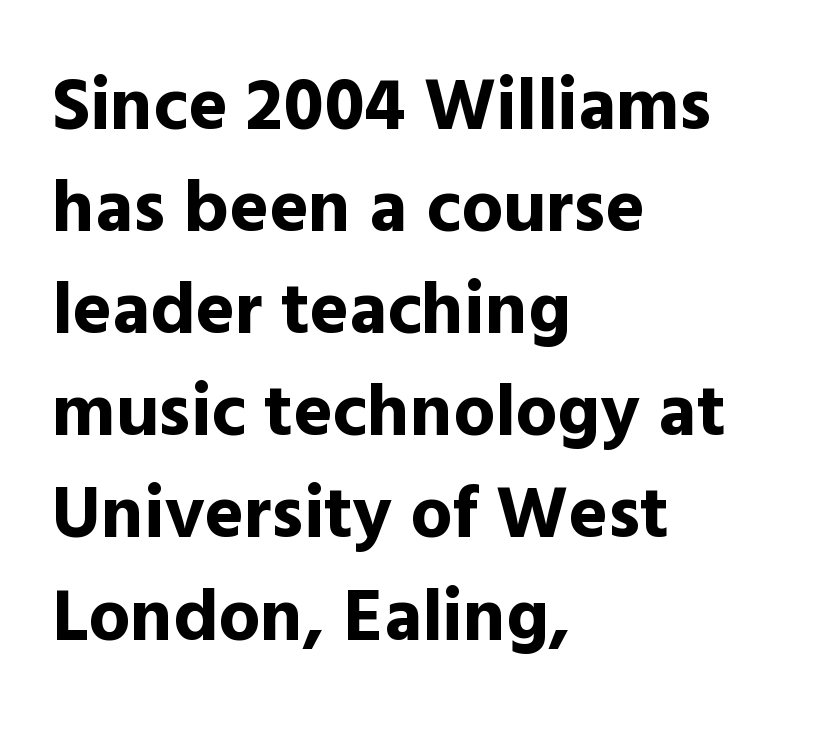
Q: Is the text bold? A: Yes.
Q: Is the text italic (slanted)? A: No, it is upright.
Q: Is the typeface a serif or a sans-serif typeface? A: Sans-serif.
Q: Is the text underlined? A: No.
Q: How is the paragraph aligned? A: Left-aligned.
Q: Is the spacing between letters normal or unusually wide? A: Normal.
Q: Is the spacing between lines tight, normal or loose? A: Normal.
Q: Width (condensed, normal, or wide)? A: Normal.
Q: x-height? A: Medium.
Q: Monospaced? A: No.
